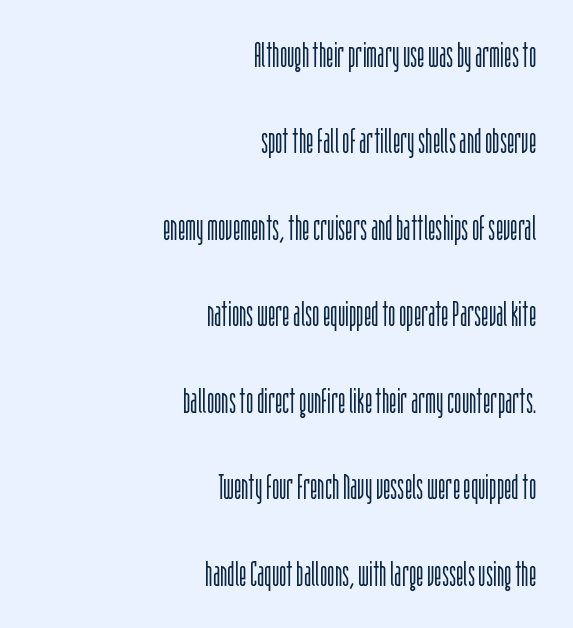
The image shows 35 px light, condensed sans-serif type, upright; set right-aligned, loose line spacing (2.47x), normal letter spacing, not underlined; low stroke contrast and a large x-height.
